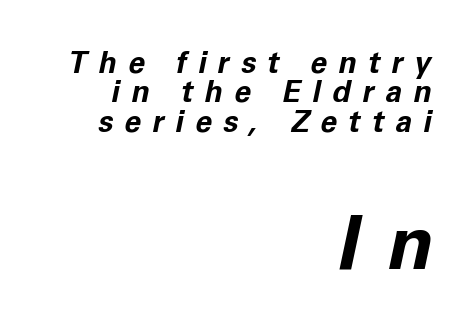
This sample is right-justified, so line beginnings fall wherever the words allow. Character widths vary here, with narrow letters taking less room than wide ones. In terms of letterspacing, this is a distinctly airy, spread setting. Every letter is thick-stroked: bold, no question.
